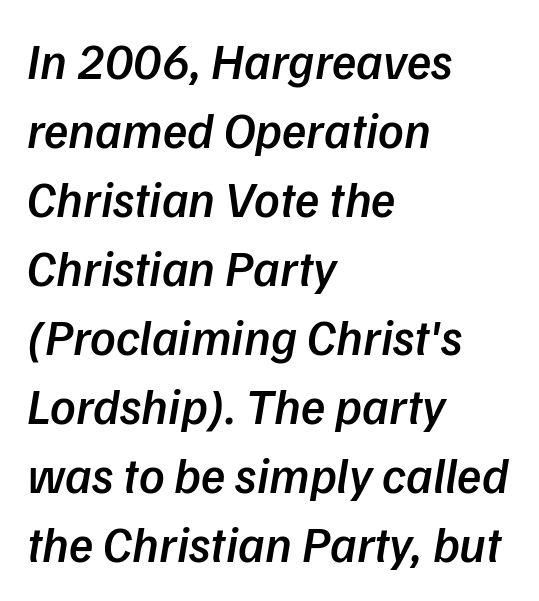
The image shows 50 px semibold type, italic (leaning right); set left-aligned, normal line spacing (1.38x), normal letter spacing, not underlined; low stroke contrast and a medium x-height.
